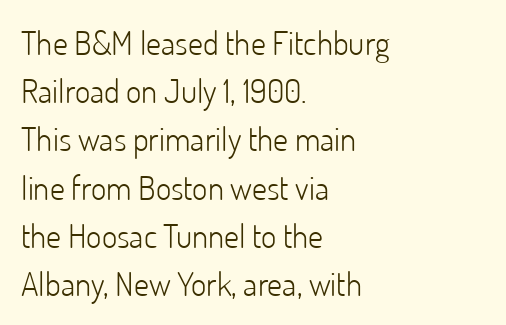
{"serif": "no", "italic": "no", "bold": "no", "weight": "light", "width": "normal", "stroke_contrast": "low", "x_height": "small", "monospaced": "no", "underline": "no", "align": "left", "line_spacing": "normal", "line_spacing_ratio": 1.46, "letter_spacing": "normal", "letter_spacing_em": 0.0, "glyph_px": 33}
